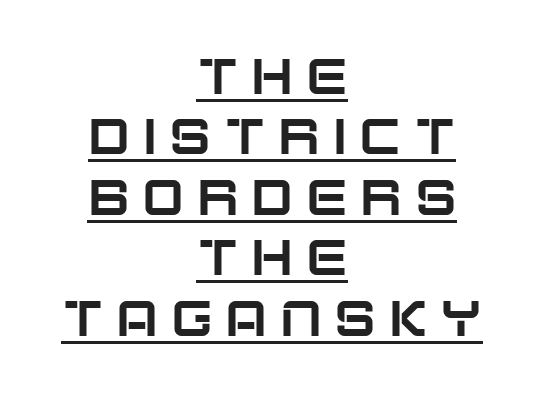
{"serif": "no", "italic": "no", "width": "normal", "stroke_contrast": "low", "x_height": "large", "monospaced": "no", "underline": "yes", "align": "center", "line_spacing_ratio": 1.21, "letter_spacing": "wide", "letter_spacing_em": 0.25, "glyph_px": 50}
